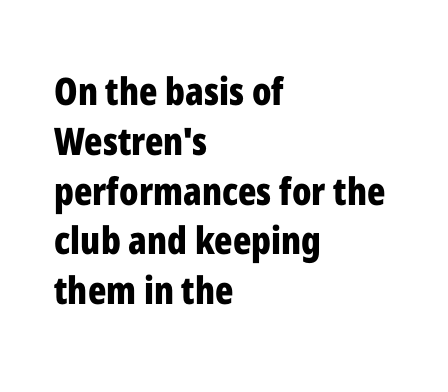
{"serif": "no", "italic": "no", "bold": "yes", "weight": "bold", "width": "condensed", "stroke_contrast": "low", "x_height": "medium", "monospaced": "no", "underline": "no", "align": "left", "line_spacing": "normal", "line_spacing_ratio": 1.31, "letter_spacing": "normal", "letter_spacing_em": 0.0, "glyph_px": 38}
